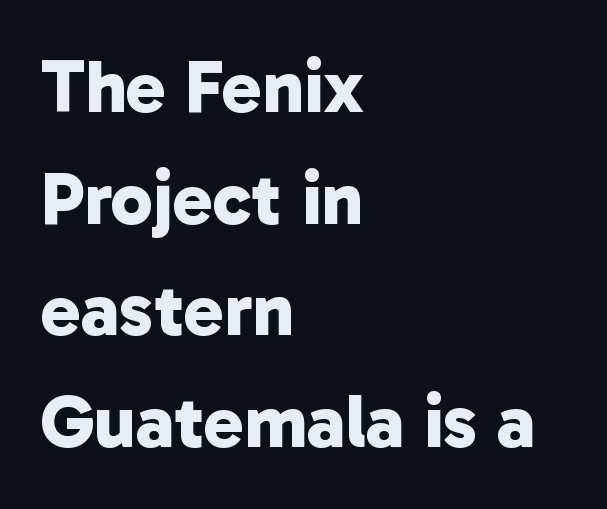
The image shows 75 px bold sans-serif type; set left-aligned, normal line spacing (1.49x), normal letter spacing, not underlined; low stroke contrast and a medium x-height.
